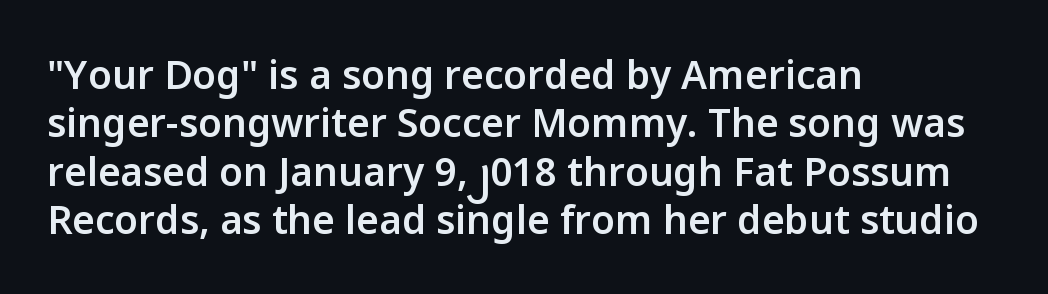
Q: Is the text bold? A: Semi-bold.
Q: Is the text italic (slanted)? A: No, it is upright.
Q: Is the typeface a serif or a sans-serif typeface? A: Sans-serif.
Q: Is the text underlined? A: No.
Q: How is the paragraph aligned? A: Left-aligned.
Q: Is the spacing between letters normal or unusually wide? A: Normal.
Q: Width (condensed, normal, or wide)? A: Normal.
Q: Stroke contrast? A: Low.
Q: x-height? A: Medium.
Q: Monospaced? A: No.
